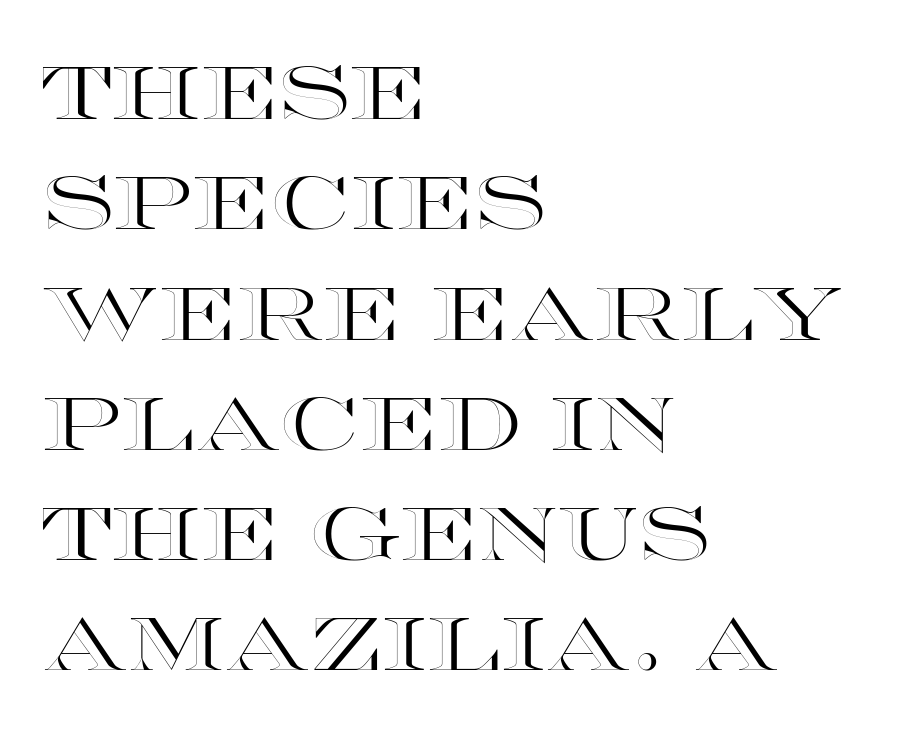
{"italic": "no", "width": "wide", "x_height": "large", "monospaced": "no", "underline": "no", "align": "left", "line_spacing": "normal", "line_spacing_ratio": 1.49, "letter_spacing": "normal", "letter_spacing_em": 0.0, "glyph_px": 74}
